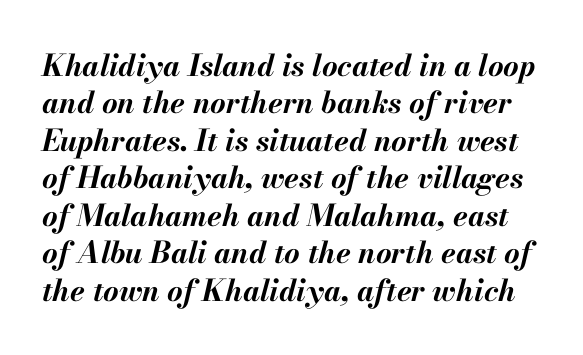
The image shows 30 px bold type, italic (leaning right); set normal line spacing (1.25x), normal letter spacing, not underlined; medium stroke contrast and a small x-height.
